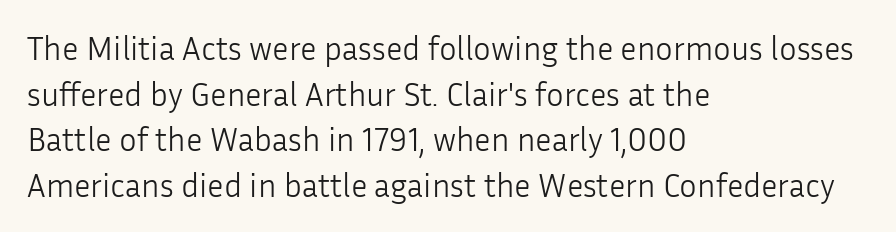
{"serif": "no", "italic": "no", "bold": "no", "weight": "light", "width": "normal", "stroke_contrast": "low", "x_height": "medium", "monospaced": "no", "underline": "no", "align": "left", "line_spacing": "normal", "line_spacing_ratio": 1.38, "letter_spacing": "normal", "letter_spacing_em": 0.0, "glyph_px": 33}
